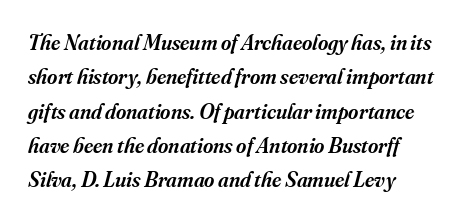
The image shows 22 px text type, italic (leaning right); set left-aligned, normal line spacing (1.56x), normal letter spacing, not underlined.
